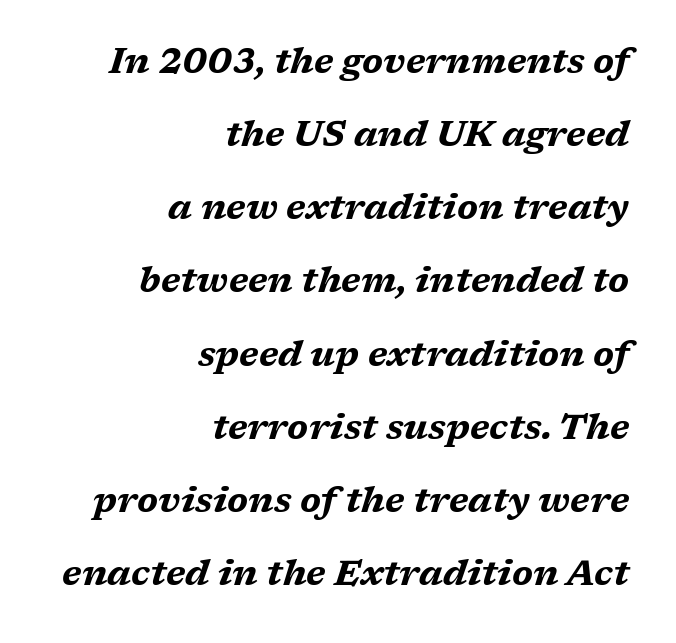
{"italic": "yes", "lean": "right", "slant_degrees": 17, "bold": "yes", "weight": "bold", "width": "wide", "stroke_contrast": "medium", "x_height": "medium", "monospaced": "no", "underline": "no", "align": "right", "line_spacing": "loose", "line_spacing_ratio": 2.09, "letter_spacing": "normal", "letter_spacing_em": 0.0, "glyph_px": 35}
